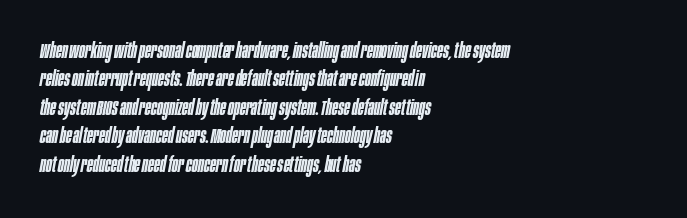
What weight is shown? A semibold, between regular and bold. No word sits above an underline. Students, observe: this is what conventionally led text looks like. The lettering tilts uniformly, giving the passage an italic look. You could call the tracking neutral — neither tight nor loose.
